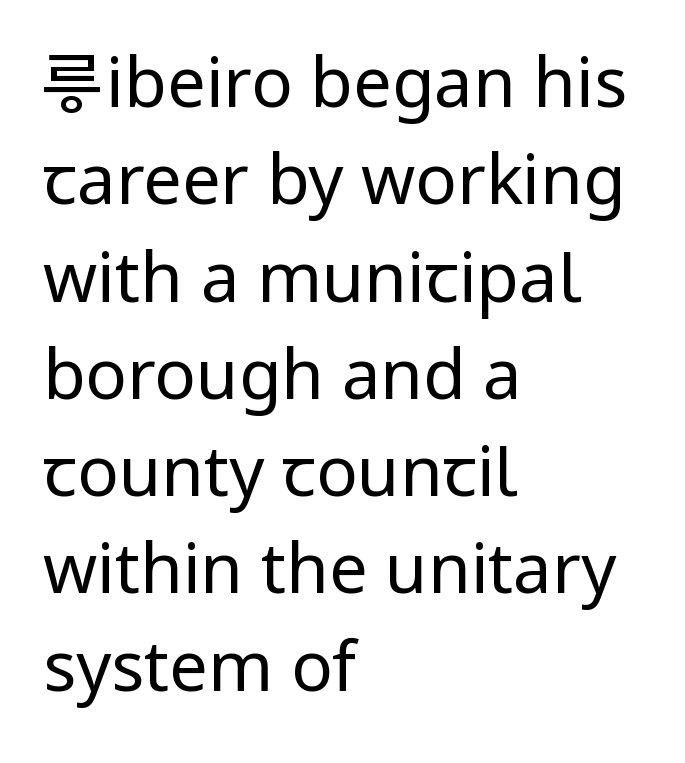
Q: Is the text bold? A: No.
Q: Is the text italic (slanted)? A: No, it is upright.
Q: Is the typeface a serif or a sans-serif typeface? A: Sans-serif.
Q: Is the text underlined? A: No.
Q: How is the paragraph aligned? A: Left-aligned.
Q: Is the spacing between letters normal or unusually wide? A: Normal.
Q: Is the spacing between lines tight, normal or loose? A: Normal.
Q: Width (condensed, normal, or wide)? A: Normal.
Q: Stroke contrast? A: Low.
Q: x-height? A: Medium.
Q: Monospaced? A: No.
